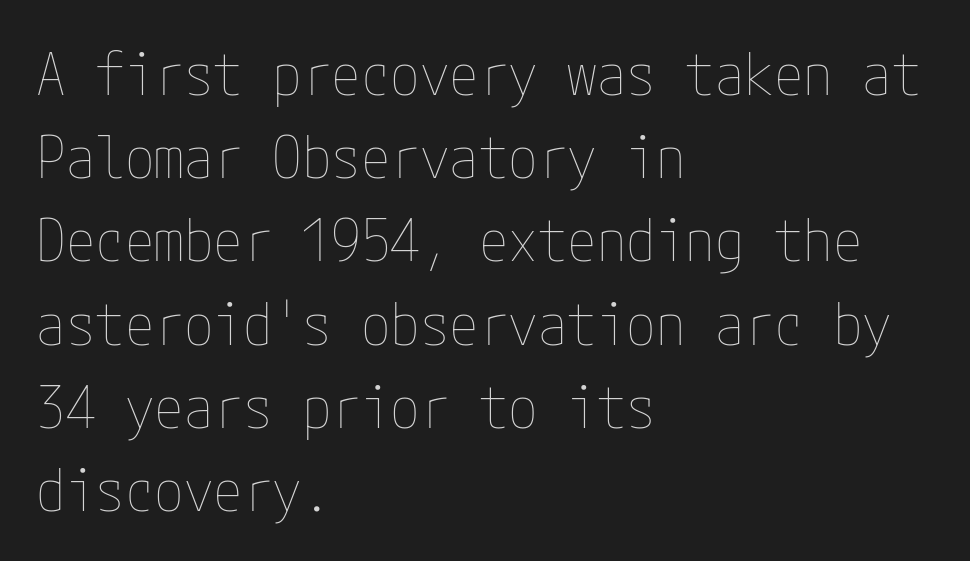
The image shows 59 px thin, condensed type, upright; set left-aligned, normal line spacing (1.41x), normal letter spacing, not underlined; low stroke contrast and a medium x-height.
